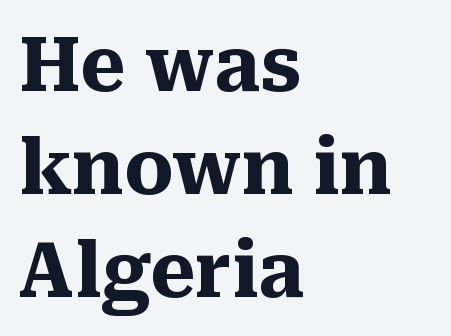
The image shows 77 px heavy serif type, upright; set left-aligned, normal line spacing (1.34x), normal letter spacing, not underlined; medium stroke contrast and a medium x-height.
